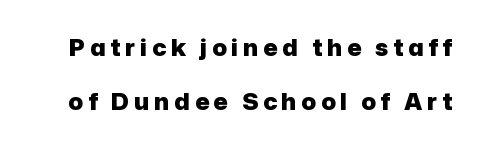
The image shows 24 px bold type, upright; set loose line spacing (2.26x), not underlined.
